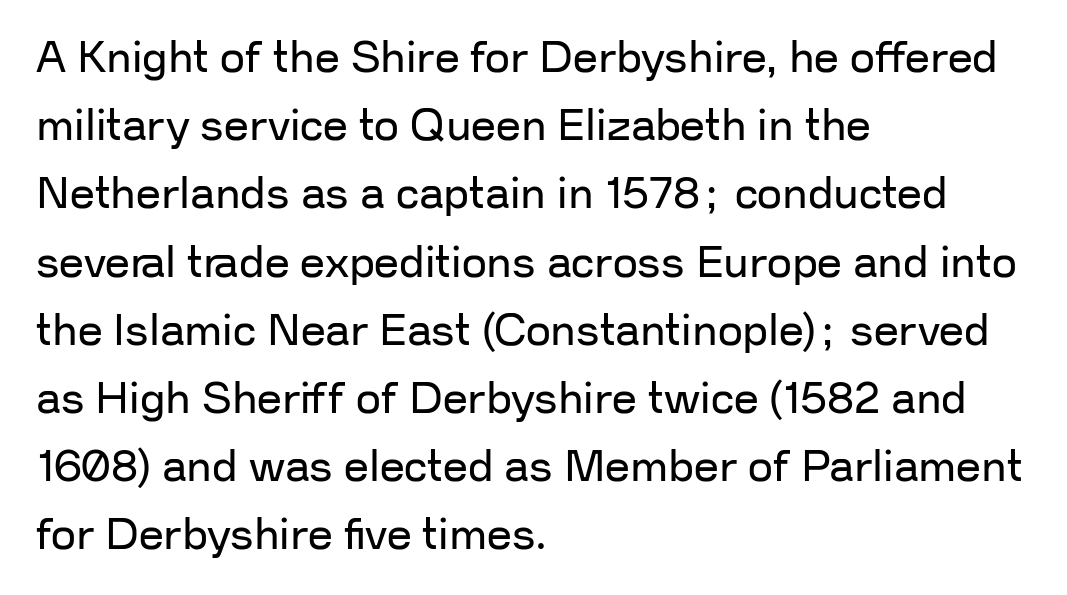
Q: Is the text bold? A: No.
Q: Is the text italic (slanted)? A: No, it is upright.
Q: Is the typeface a serif or a sans-serif typeface? A: Sans-serif.
Q: Is the text underlined? A: No.
Q: How is the paragraph aligned? A: Left-aligned.
Q: Is the spacing between letters normal or unusually wide? A: Normal.
Q: Is the spacing between lines tight, normal or loose? A: Normal.
Q: Width (condensed, normal, or wide)? A: Normal.
Q: Stroke contrast? A: Low.
Q: x-height? A: Medium.
Q: Monospaced? A: No.
